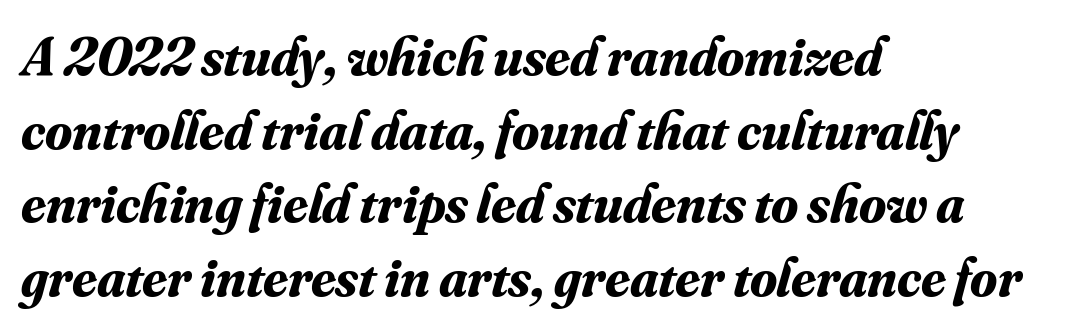
{"serif": "yes", "italic": "yes", "lean": "right", "slant_degrees": 16, "bold": "yes", "weight": "bold", "width": "normal", "stroke_contrast": "medium", "x_height": "small", "monospaced": "no", "underline": "no", "align": "left", "line_spacing": "normal", "line_spacing_ratio": 1.34, "letter_spacing": "normal", "letter_spacing_em": 0.0, "glyph_px": 55}
